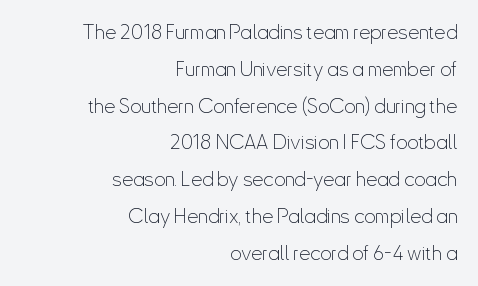
The image shows 20 px text type, upright; set right-aligned, line spacing 1.84x, normal letter spacing, not underlined.
